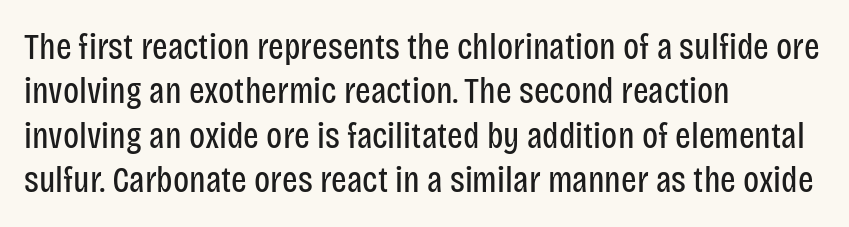
{"serif": "no", "italic": "no", "bold": "no", "weight": "regular", "width": "condensed", "stroke_contrast": "low", "x_height": "large", "monospaced": "no", "underline": "no", "align": "left", "line_spacing_ratio": 1.2, "letter_spacing": "normal", "letter_spacing_em": 0.0, "glyph_px": 37}
